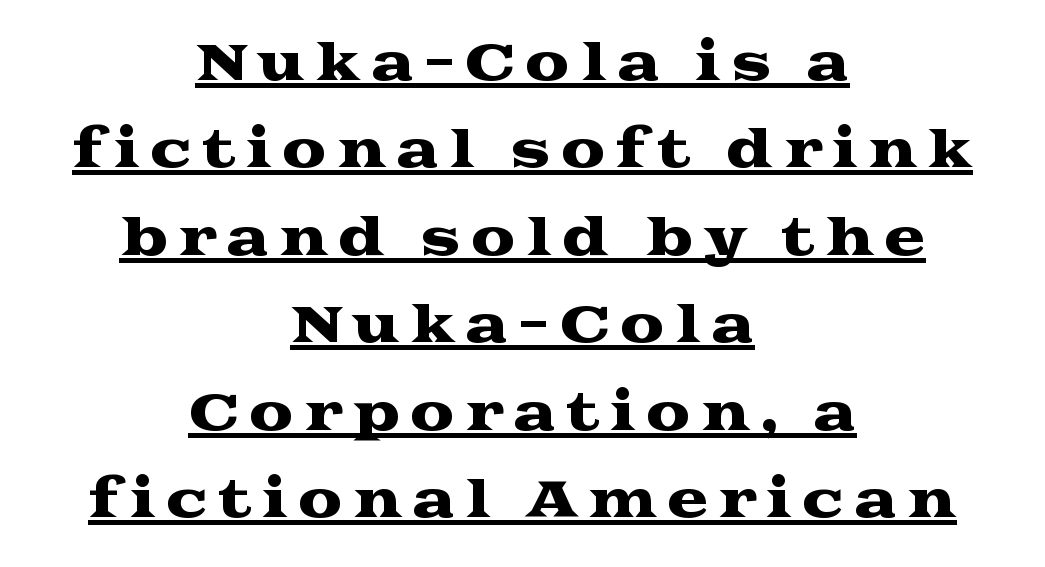
Q: Is the text italic (slanted)? A: No, it is upright.
Q: Is the typeface a serif or a sans-serif typeface? A: Serif.
Q: Is the text underlined? A: Yes.
Q: How is the paragraph aligned? A: Centered.
Q: Is the spacing between letters normal or unusually wide? A: Unusually wide.
Q: Width (condensed, normal, or wide)? A: Wide.
Q: Stroke contrast? A: Medium.
Q: x-height? A: Medium.
Q: Monospaced? A: No.
